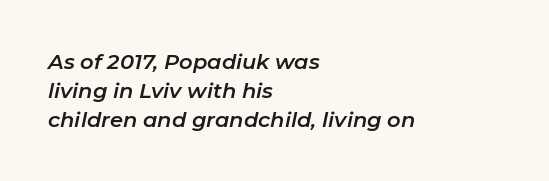
Q: Is the text italic (slanted)? A: Yes, it leans right by about 11 degrees.
Q: Is the text underlined? A: No.
Q: How is the paragraph aligned? A: Left-aligned.
Q: Is the spacing between letters normal or unusually wide? A: Normal.
Q: Is the spacing between lines tight, normal or loose? A: Normal.
